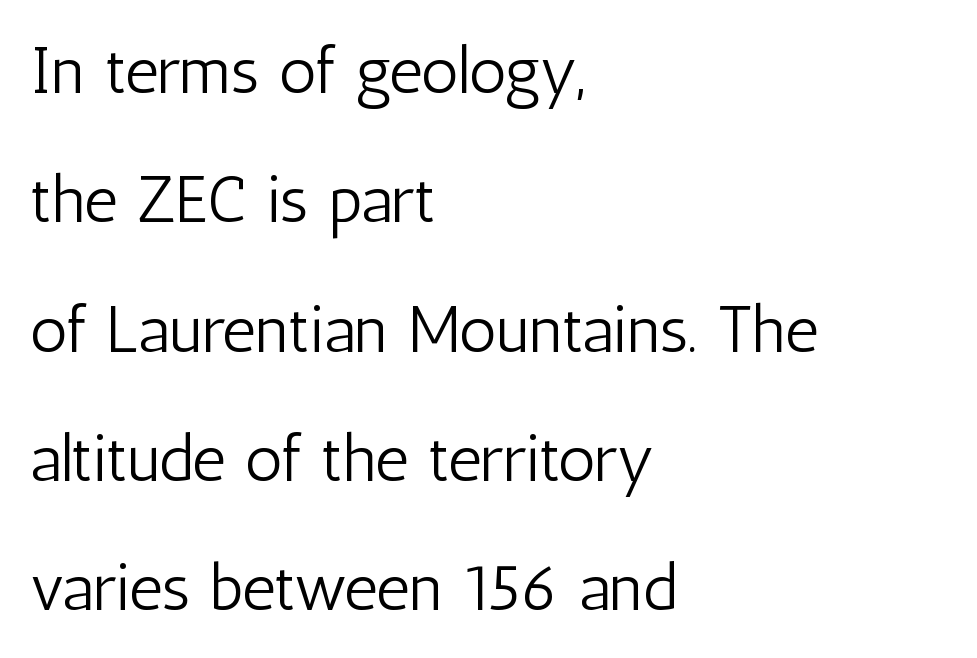
Ascenders rise straight up at ninety degrees. Character widths vary here, with narrow letters taking less room than wide ones. Each word holds together tightly as a unit, with standard inter-letter gaps. Rows of type keep a wide berth in the vertical direction. This sample uses a sans-serif face.
